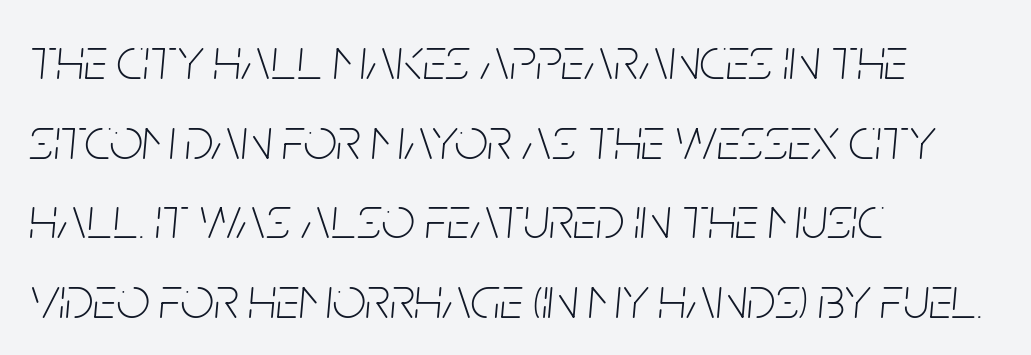
The image shows 59 px thin, condensed type, italic (leaning right); set left-aligned, normal line spacing (1.35x), normal letter spacing, not underlined; low stroke contrast and a large x-height.
